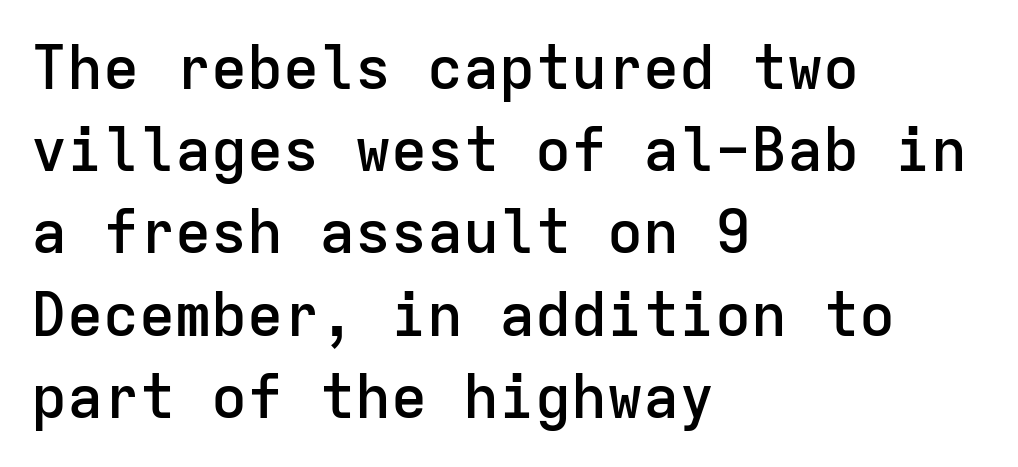
The image shows 60 px semibold sans-serif type, upright, monospaced; set left-aligned, normal line spacing (1.37x), normal letter spacing, not underlined; low stroke contrast and a medium x-height.
